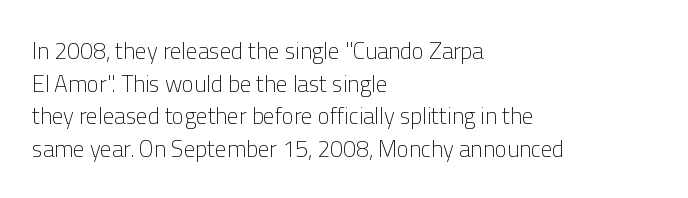
Characters follow at the spacing the type designer built in. The letterforms sit at book weight or below. Rendered with straight, roman letterforms. The rows are spaced the way most documents space them. The strip under each line holds only bare page.
